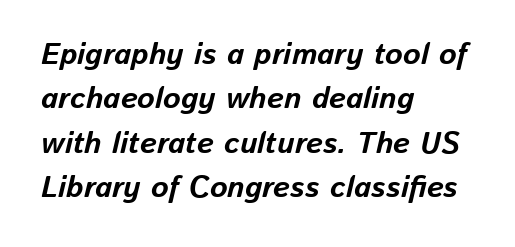
{"italic": "yes", "lean": "right", "slant_degrees": 13, "bold": "yes", "weight": "bold", "width": "normal", "stroke_contrast": "low", "x_height": "medium", "monospaced": "no", "underline": "no", "align": "left", "line_spacing": "normal", "line_spacing_ratio": 1.48, "letter_spacing": "normal", "letter_spacing_em": 0.0, "glyph_px": 30}
